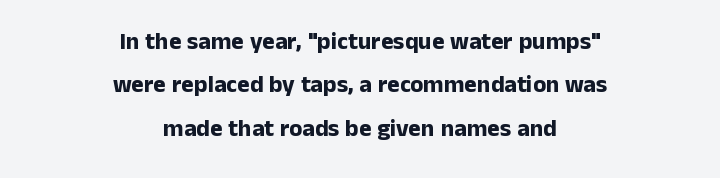
The image shows 24 px bold type, upright; set centered, line spacing 1.81x, normal letter spacing, not underlined.
